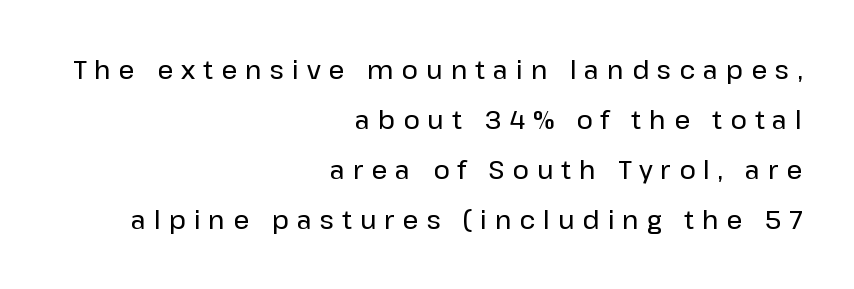
The image shows 25 px text type, upright; set right-aligned, loose line spacing (2.0x), unusually wide letter spacing (+0.32 em), not underlined.
